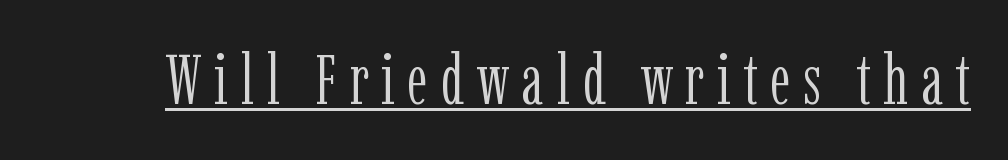
{"serif": "yes", "italic": "no", "bold": "no", "weight": "light", "width": "condensed", "stroke_contrast": "low", "x_height": "medium", "monospaced": "no", "underline": "yes", "glyph_px": 69}
